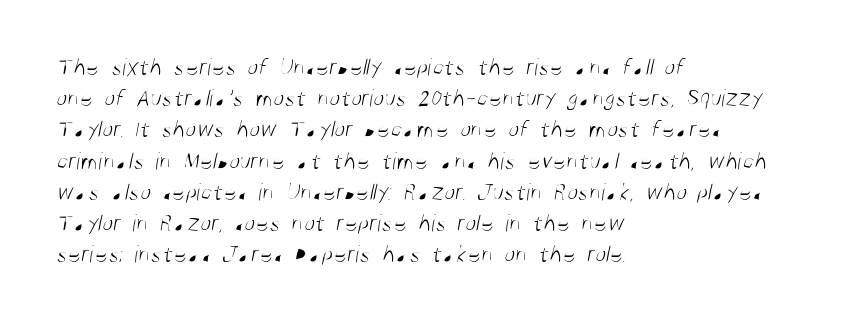
The passage shown is not bold in any degree. Rule under the text: the space is simply empty. Rows of type keep a routine distance in the vertical direction. Short note: letters normally spaced. The lines are quadded left.
